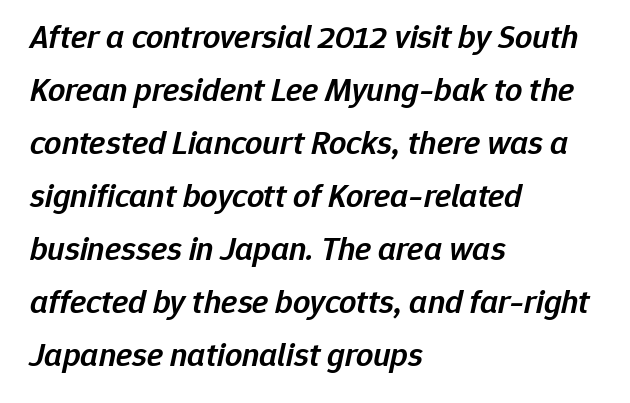
How would I describe the line gaps? Plain and ordinary. Italic: yes, the glyphs are oblique. A classic flush-left, rag-right setting is used for this passage. Set as a demibold, roughly 600 on the weight scale.
